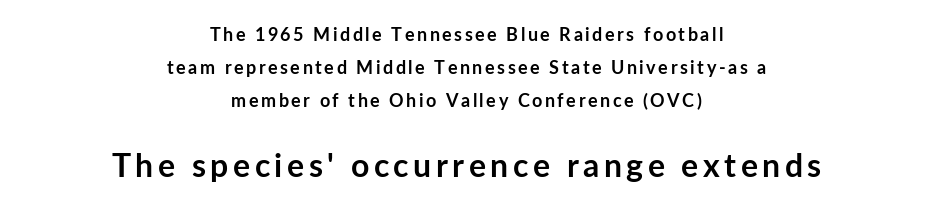
Typographic density is high because the face is bold. Here the second block reads like a headline and the first like body copy. Notice how the stems are strictly vertical — no italics here. Honestly, there is no underline to notice here at all.
